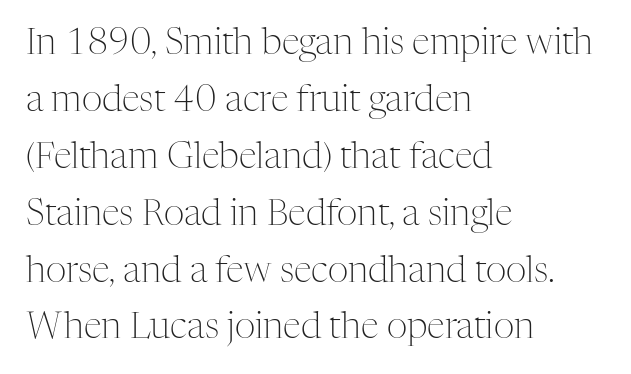
These lines are composed in type with serifs. The vertical gap from one line to the next is medium. These lines are rendered in a variable-pitch font. Where is the straight margin? On the left. How are the letters spaced? Ordinarily, with no added tracking.
